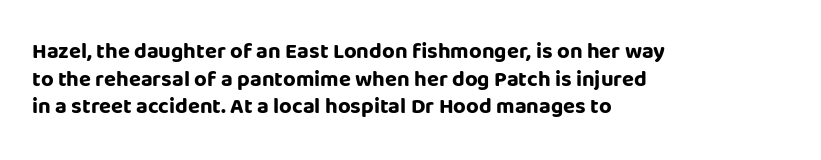
These words are printed bold, with thick strokes throughout. The string is rendered with underlining switched off. What's the leading like? Ordinary, nothing unusual. Tracking value appears to be zero — textbook default spacing. This rendering uses left alignment, leaving the right contour irregular. Every stem runs plumb, perpendicular to the baseline.
